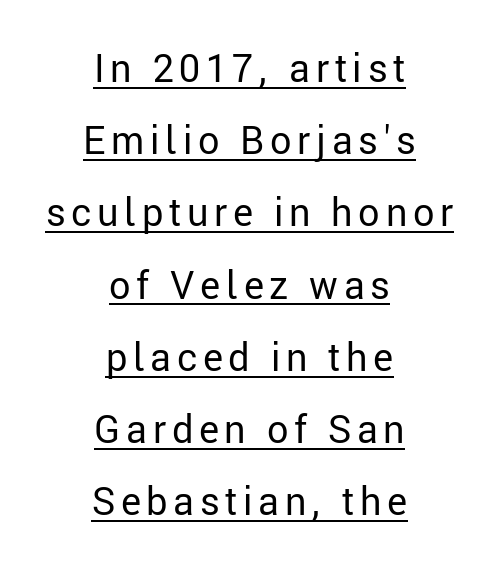
{"serif": "no", "italic": "no", "bold": "no", "weight": "regular", "width": "normal", "stroke_contrast": "low", "x_height": "medium", "monospaced": "no", "underline": "yes", "align": "center", "line_spacing": "loose", "line_spacing_ratio": 1.9, "glyph_px": 38}
